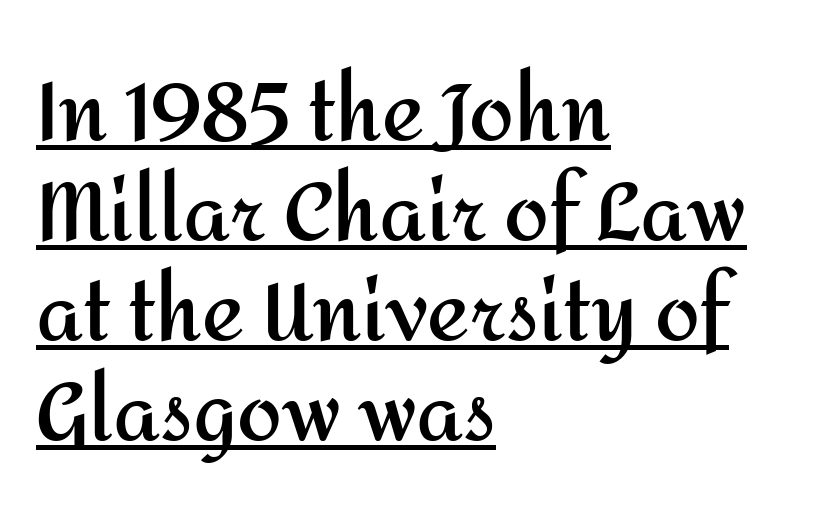
The typography opts for an upright posture over an oblique one. These lines are rendered in a variable-pitch font. Every letter is thick-stroked: bold, no question. Words appear dense and cohesive because spacing is normal. These characters rest on top of a visible drawn line.
